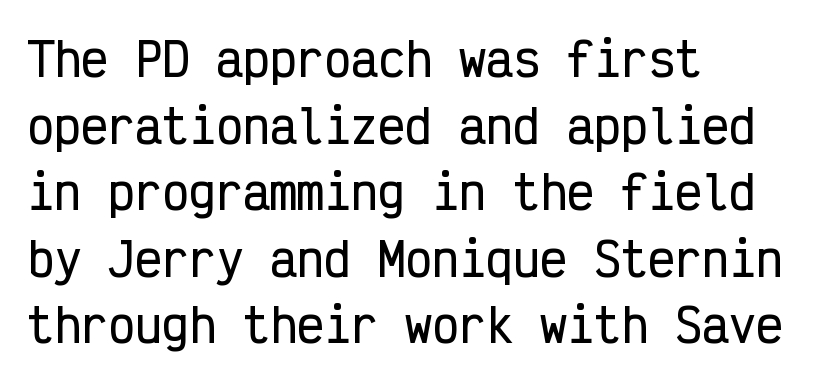
{"serif": "no", "italic": "no", "width": "condensed", "stroke_contrast": "low", "x_height": "medium", "monospaced": "yes", "underline": "no", "align": "left", "line_spacing": "normal", "line_spacing_ratio": 1.48, "letter_spacing": "normal", "letter_spacing_em": 0.0, "glyph_px": 45}
